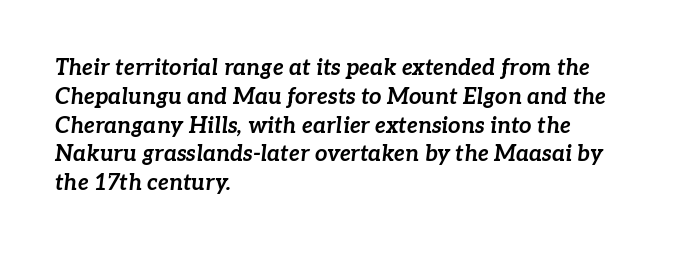
{"italic": "yes", "lean": "right", "slant_degrees": 7, "bold": "yes", "underline": "no", "align": "left", "line_spacing": "normal", "line_spacing_ratio": 1.31, "letter_spacing": "normal", "letter_spacing_em": 0.0, "glyph_px": 22}
